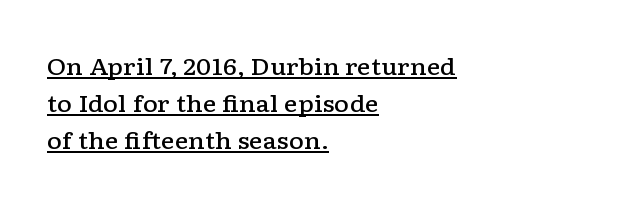
Q: Is the text bold? A: Semi-bold.
Q: Is the text italic (slanted)? A: No, it is upright.
Q: Is the text underlined? A: Yes.
Q: How is the paragraph aligned? A: Left-aligned.
Q: Is the spacing between letters normal or unusually wide? A: Normal.
Q: Is the spacing between lines tight, normal or loose? A: Normal.
